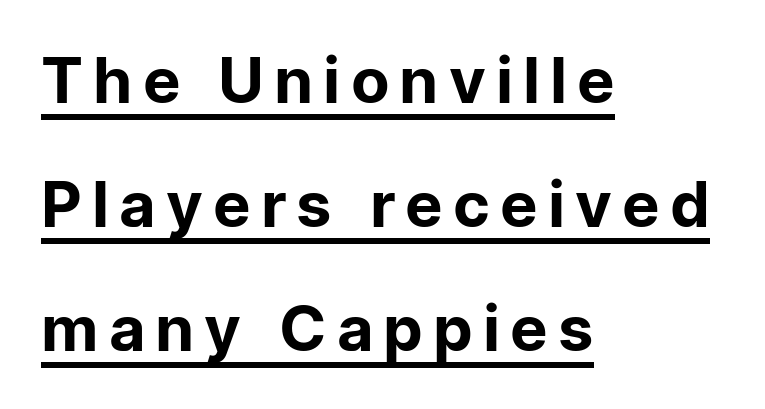
{"serif": "no", "italic": "no", "bold": "no", "weight": "regular", "width": "normal", "stroke_contrast": "low", "x_height": "medium", "monospaced": "no", "underline": "yes", "align": "left", "line_spacing": "loose", "line_spacing_ratio": 1.97, "glyph_px": 63}
